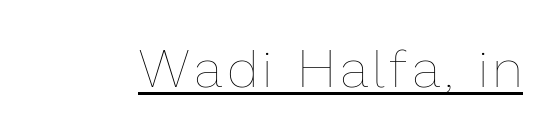
No heavy texture on the line: the type isn't bold. You can see a thin bar hugging the bottom of the glyphs. Posture: upright roman. Is this a fixed-width face? No — the glyphs have proportional, varying widths.
